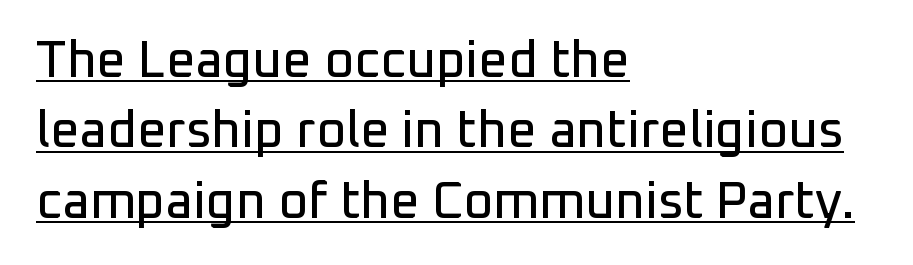
Here the designer chose a conventional face with non-uniform glyph widths. Check the space under the baseline: a stroke is drawn there. A typesetter would call this zero additional tracking. Letterform terminals end flat and unadorned throughout the passage. These lines sit exactly where default settings would place them.
